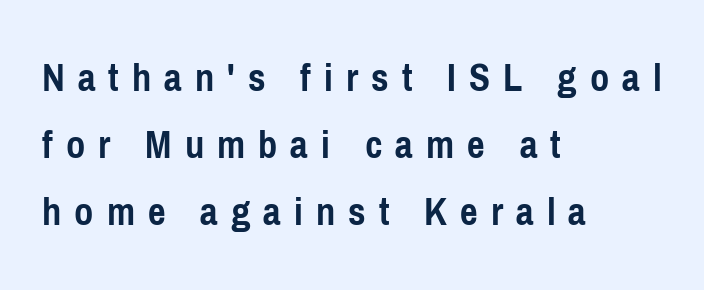
Leading: standard. Is there any slant? The stems are plumb. The setting favours the left margin, as ordinary paragraphs usually do. Bold? Absolutely — the strokes are thick and heavy.
